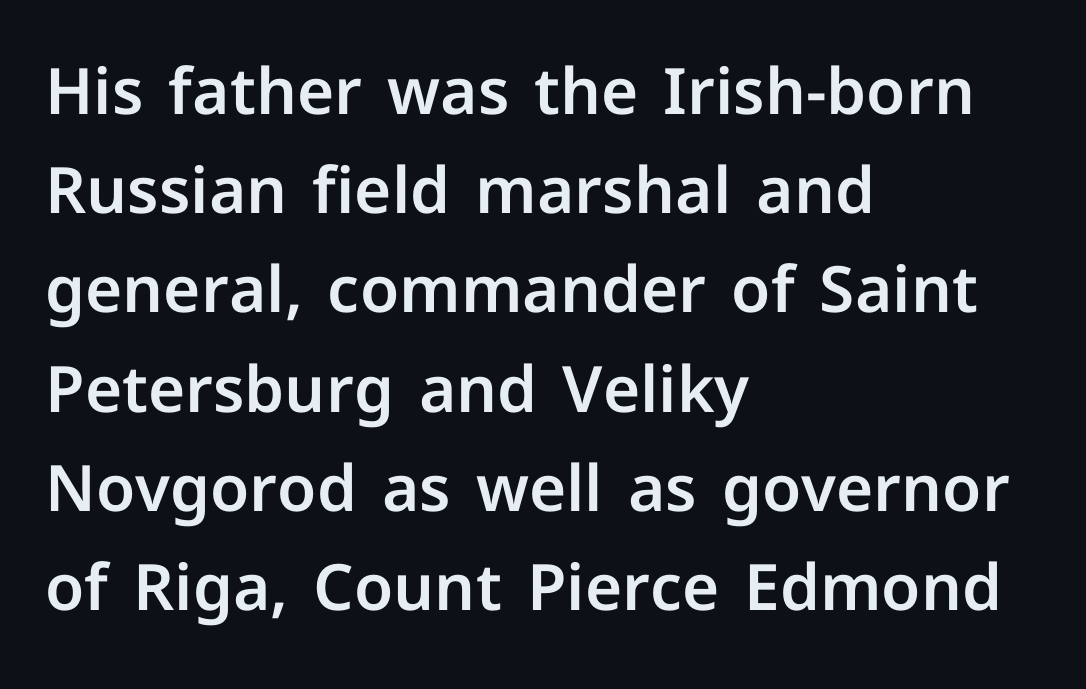
The image shows 64 px sans-serif type, upright; set left-aligned, normal line spacing (1.55x), normal letter spacing, not underlined; low stroke contrast and a medium x-height.
